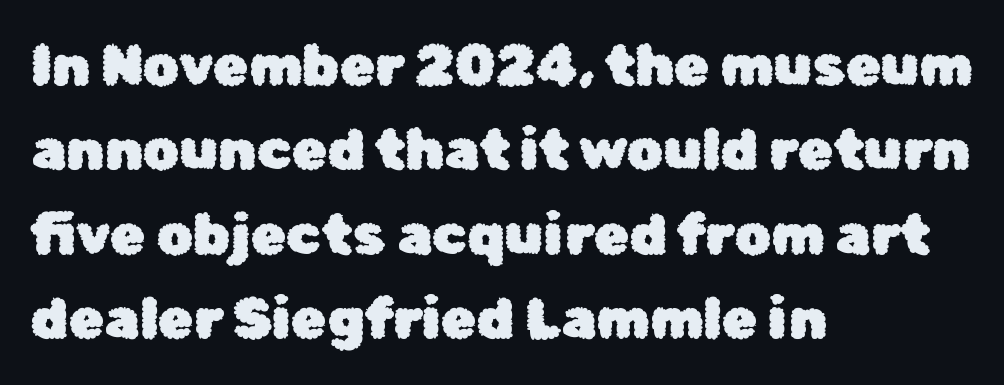
Q: Is the text italic (slanted)? A: No, it is upright.
Q: Is the typeface a serif or a sans-serif typeface? A: Sans-serif.
Q: Is the text underlined? A: No.
Q: How is the paragraph aligned? A: Left-aligned.
Q: Is the spacing between letters normal or unusually wide? A: Normal.
Q: Is the spacing between lines tight, normal or loose? A: Normal.
Q: Width (condensed, normal, or wide)? A: Normal.
Q: Stroke contrast? A: Low.
Q: x-height? A: Medium.
Q: Monospaced? A: No.
